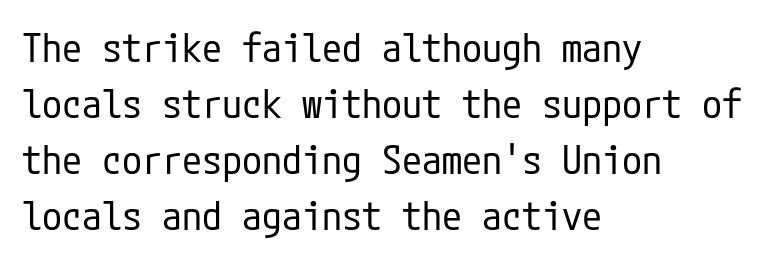
Rendered with straight, roman letterforms. No chunkiness to these letters — they're not bold. Visually the block forms a straight wall on the left and a jagged coastline on the right. The gaps between neighbouring characters are ordinary and unremarkable. The typeface chosen for these lines omits serifs.
